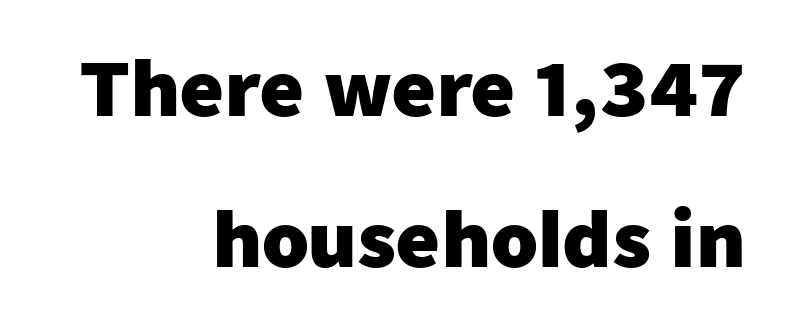
Q: Is the text bold? A: Yes.
Q: Is the text italic (slanted)? A: No, it is upright.
Q: Is the typeface a serif or a sans-serif typeface? A: Sans-serif.
Q: Is the text underlined? A: No.
Q: How is the paragraph aligned? A: Right-aligned.
Q: Is the spacing between letters normal or unusually wide? A: Normal.
Q: Is the spacing between lines tight, normal or loose? A: Loose.
Q: Width (condensed, normal, or wide)? A: Normal.
Q: Stroke contrast? A: Low.
Q: x-height? A: Medium.
Q: Monospaced? A: No.
